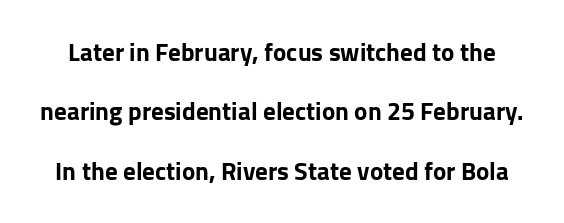
{"italic": "no", "bold": "yes", "underline": "no", "line_spacing": "loose", "line_spacing_ratio": 2.38, "letter_spacing": "normal", "letter_spacing_em": 0.0, "glyph_px": 25}
